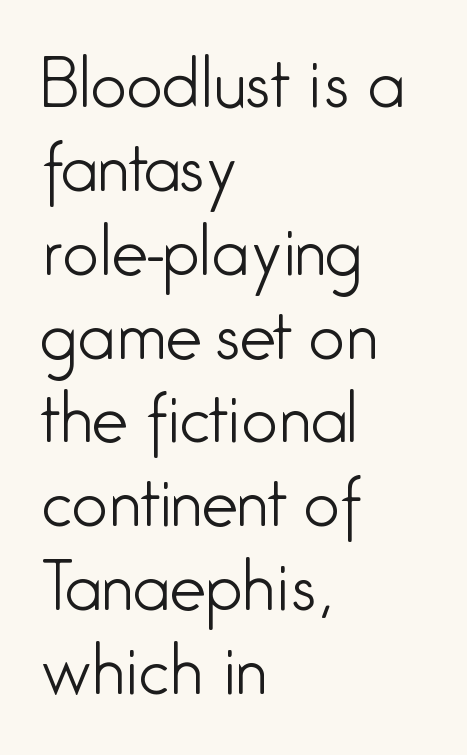
{"serif": "no", "italic": "no", "bold": "no", "weight": "light", "width": "condensed", "stroke_contrast": "low", "x_height": "medium", "monospaced": "no", "underline": "no", "align": "left", "line_spacing": "normal", "line_spacing_ratio": 1.31, "letter_spacing": "normal", "letter_spacing_em": 0.0, "glyph_px": 64}
